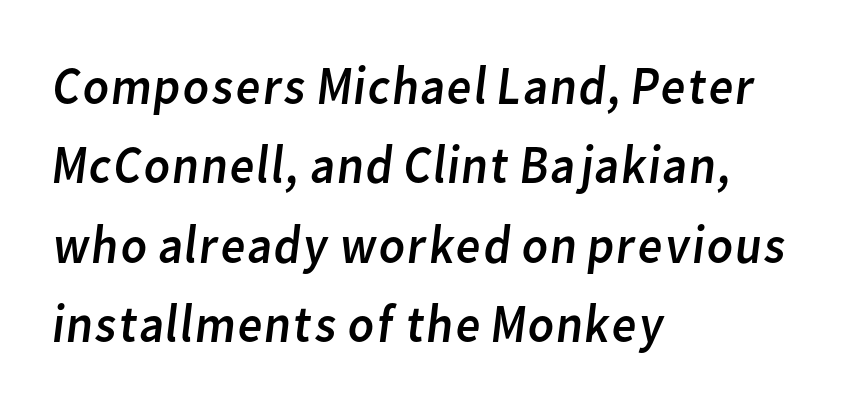
The image shows 54 px regular-weight sans-serif type; set left-aligned, normal line spacing (1.47x), normal letter spacing, not underlined; low stroke contrast and a medium x-height.
